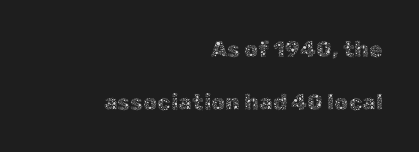
{"italic": "no", "bold": "no", "underline": "no", "align": "right", "line_spacing": "loose", "line_spacing_ratio": 2.39, "letter_spacing": "normal", "letter_spacing_em": 0.0, "glyph_px": 22}
